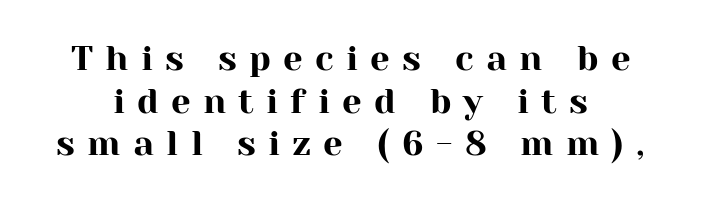
Do the characters align in a grid? No, the font is proportional. Loose tracking; the words dissolve into strings of separated letters. It's the straight-up-and-down kind of type. Type without underlining. Typographically, this falls in the serif category.
